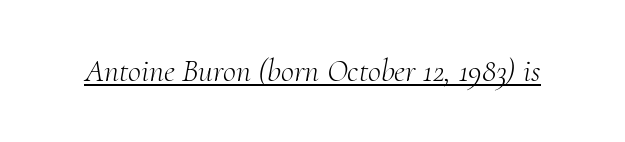
The image shows 32 px light serif type, italic (leaning right); set normal letter spacing, underlined; medium stroke contrast and a small x-height.
